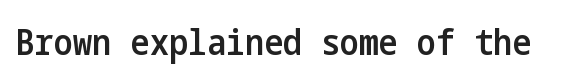
The image shows 36 px semibold, condensed sans-serif type, upright; set normal letter spacing, not underlined; low stroke contrast and a medium x-height.
